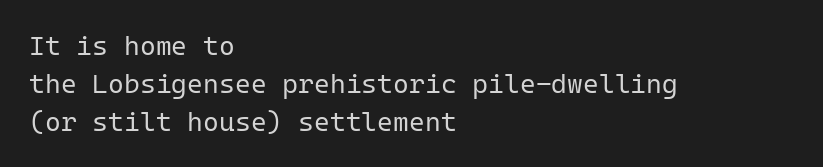
{"italic": "no", "bold": "no", "underline": "no", "align": "left", "line_spacing": "normal", "line_spacing_ratio": 1.4, "letter_spacing": "normal", "letter_spacing_em": 0.0, "glyph_px": 27}
